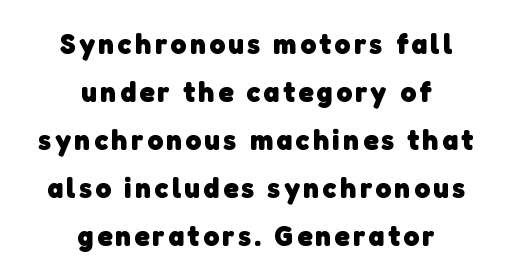
Q: Is the text bold? A: Yes.
Q: Is the typeface a serif or a sans-serif typeface? A: Sans-serif.
Q: Is the text underlined? A: No.
Q: How is the paragraph aligned? A: Centered.
Q: Is the spacing between lines tight, normal or loose? A: Normal.
Q: Width (condensed, normal, or wide)? A: Normal.
Q: Stroke contrast? A: Low.
Q: x-height? A: Medium.
Q: Monospaced? A: No.
